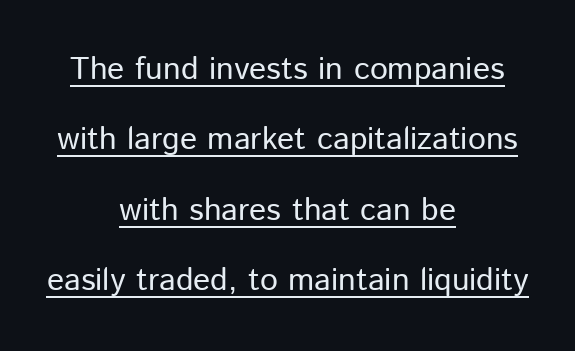
Notice how the stems are strictly vertical — no italics here. The horizontal fit of the characters is conventional and even. If you folded the block vertically in half, each line would mirror itself in length. In terms of letterform style, serifs are entirely absent. Underline: present. Think standard paragraph weight, or any step lighter than that.
